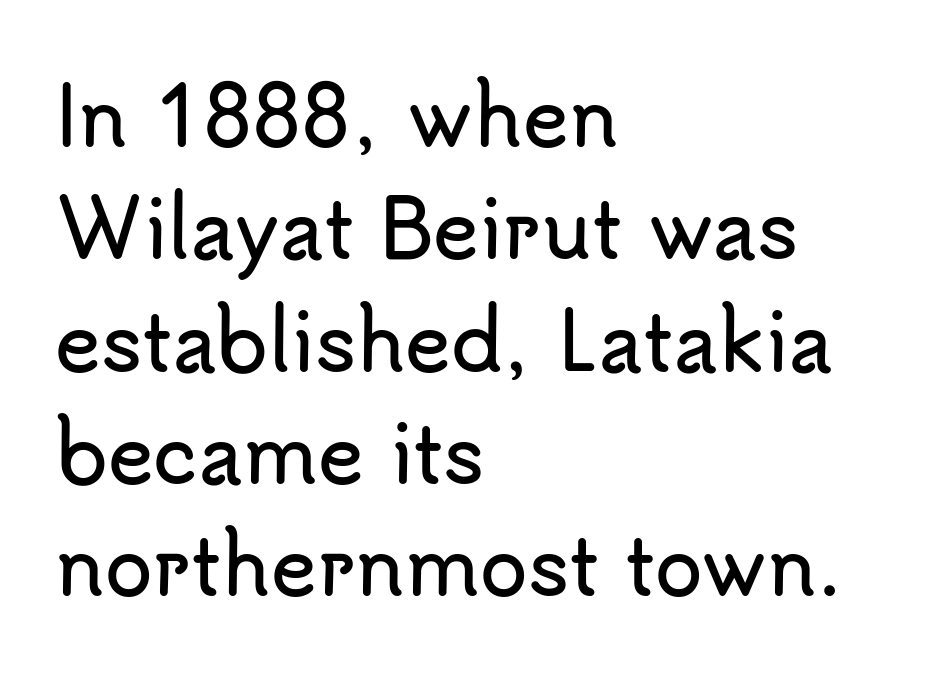
The line-height multiplier appears to be the usual default. The face used here is proportionally spaced, like ordinary book or web type. The face used here is rendered with its standard letterfit. Bare-footed words on every line.
